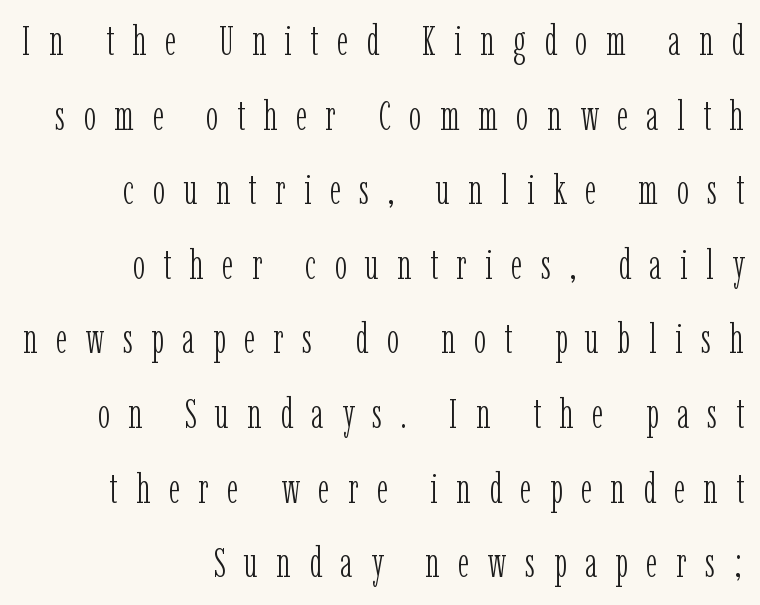
The image shows 41 px light, condensed serif type, upright; set right-aligned, line spacing 1.82x, unusually wide letter spacing (+0.45 em), not underlined; low stroke contrast and a medium x-height.
